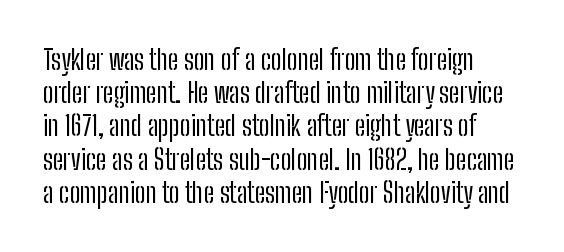
The image shows 27 px text type, upright; set line spacing 1.23x, normal letter spacing, not underlined.
